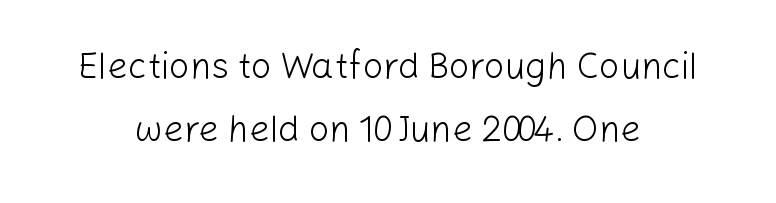
Line starts and ends both wander, symmetrically. Every stem runs plumb, perpendicular to the baseline. This sample uses a sans-serif face. The rendering keeps characters at their native spacing.
